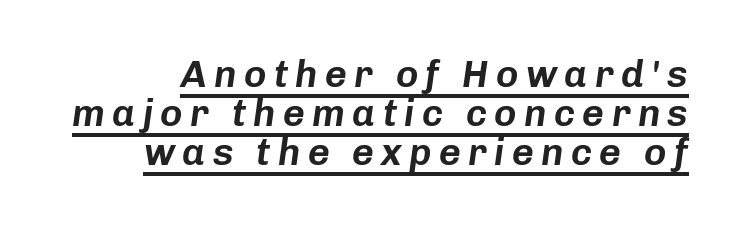
The image shows 38 px text type, italic (leaning right); set tight line spacing (1.03x), underlined; low stroke contrast and a medium x-height.
